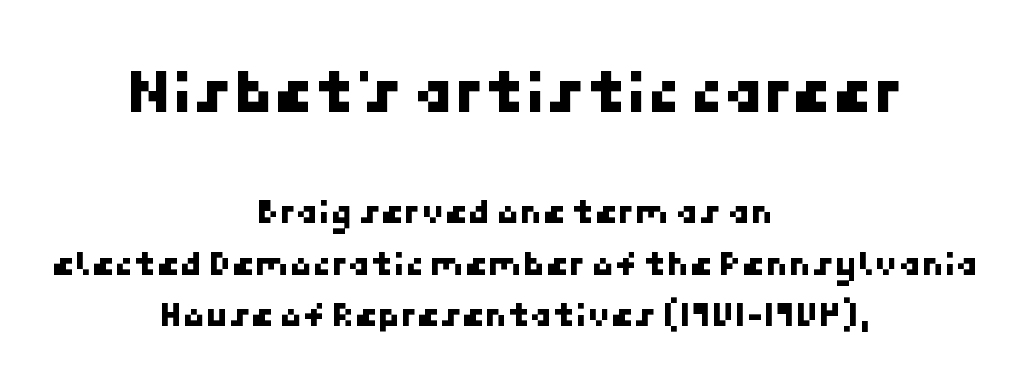
Q: Is the typeface a serif or a sans-serif typeface? A: Sans-serif.
Q: Is the text underlined? A: No.
Q: How is the paragraph aligned? A: Centered.
Q: Is the spacing between letters normal or unusually wide? A: Normal.
Q: Is the spacing between lines tight, normal or loose? A: Normal.
Q: Which block of text is set in a larger size, the first (top) or the second (bottom)? A: The first (top) one.
Q: Width (condensed, normal, or wide)? A: Normal.
Q: Stroke contrast? A: Low.
Q: x-height? A: Medium.
